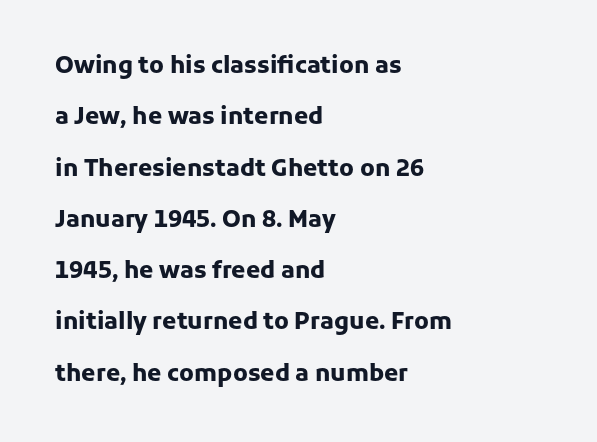
Q: Is the text bold? A: Yes.
Q: Is the text italic (slanted)? A: No, it is upright.
Q: Is the text underlined? A: No.
Q: How is the paragraph aligned? A: Left-aligned.
Q: Is the spacing between letters normal or unusually wide? A: Normal.
Q: Is the spacing between lines tight, normal or loose? A: Loose.
